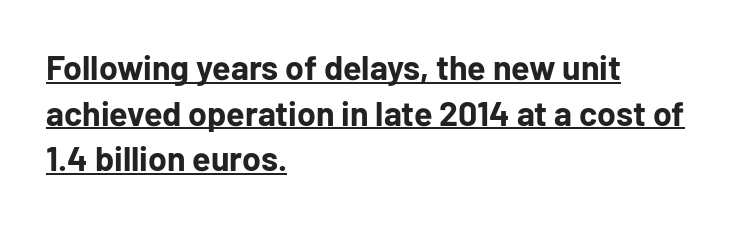
{"serif": "no", "italic": "no", "bold": "yes", "weight": "bold", "width": "normal", "stroke_contrast": "low", "x_height": "medium", "monospaced": "no", "underline": "yes", "align": "left", "line_spacing": "normal", "line_spacing_ratio": 1.34, "letter_spacing": "normal", "letter_spacing_em": 0.0, "glyph_px": 34}
